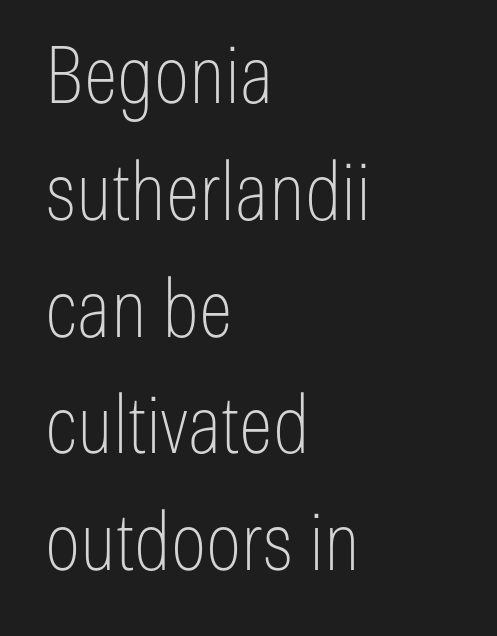
The image shows 80 px thin, condensed sans-serif type, upright; set left-aligned, normal line spacing (1.46x), normal letter spacing, not underlined; low stroke contrast and a medium x-height.
